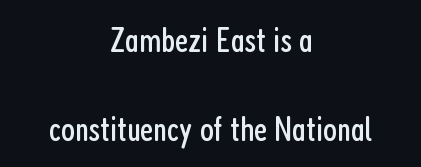
Q: Is the text bold? A: No.
Q: Is the text italic (slanted)? A: No, it is upright.
Q: Is the typeface a serif or a sans-serif typeface? A: Sans-serif.
Q: Is the text underlined? A: No.
Q: How is the paragraph aligned? A: Centered.
Q: Is the spacing between letters normal or unusually wide? A: Normal.
Q: Is the spacing between lines tight, normal or loose? A: Loose.
Q: Width (condensed, normal, or wide)? A: Condensed.
Q: Stroke contrast? A: Low.
Q: x-height? A: Medium.
Q: Monospaced? A: No.
